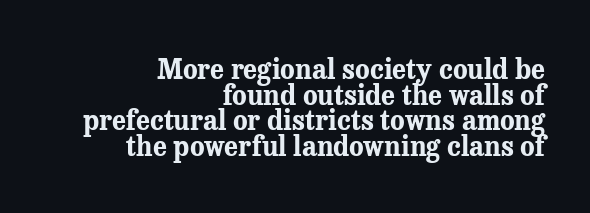
Q: Is the text bold? A: Yes.
Q: Is the text italic (slanted)? A: No, it is upright.
Q: Is the text underlined? A: No.
Q: How is the paragraph aligned? A: Right-aligned.
Q: Is the spacing between letters normal or unusually wide? A: Normal.
Q: Is the spacing between lines tight, normal or loose? A: Tight.
